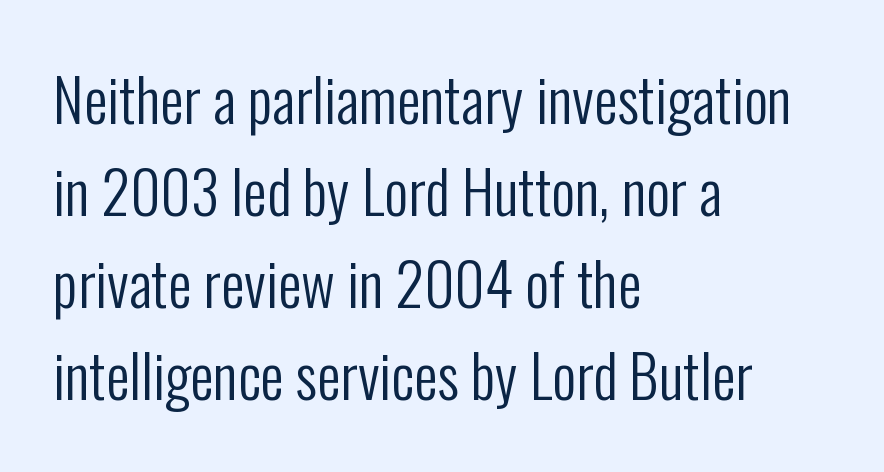
The image shows 59 px regular-weight, condensed sans-serif type, upright; set left-aligned, normal line spacing (1.56x), normal letter spacing, not underlined; low stroke contrast and a medium x-height.
